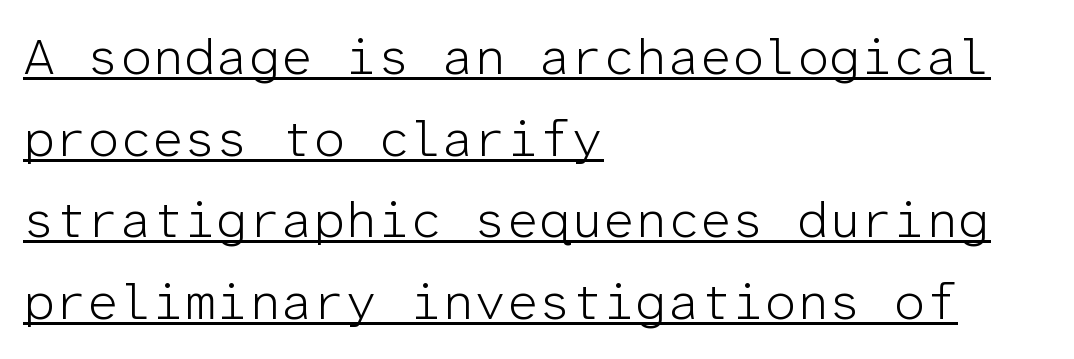
Q: Is the text bold? A: No.
Q: Is the text italic (slanted)? A: No, it is upright.
Q: Is the typeface a serif or a sans-serif typeface? A: Sans-serif.
Q: Is the text underlined? A: Yes.
Q: How is the paragraph aligned? A: Left-aligned.
Q: Is the spacing between letters normal or unusually wide? A: Normal.
Q: Is the spacing between lines tight, normal or loose? A: Normal.
Q: Width (condensed, normal, or wide)? A: Normal.
Q: Stroke contrast? A: Low.
Q: x-height? A: Medium.
Q: Monospaced? A: Yes.
